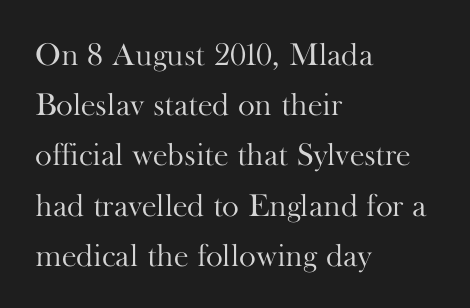
What kind of face is this? One with serifs. Has an underline been added? It has not. Weight: regular or lighter. A typesetter would mark this as roman, not italic.
